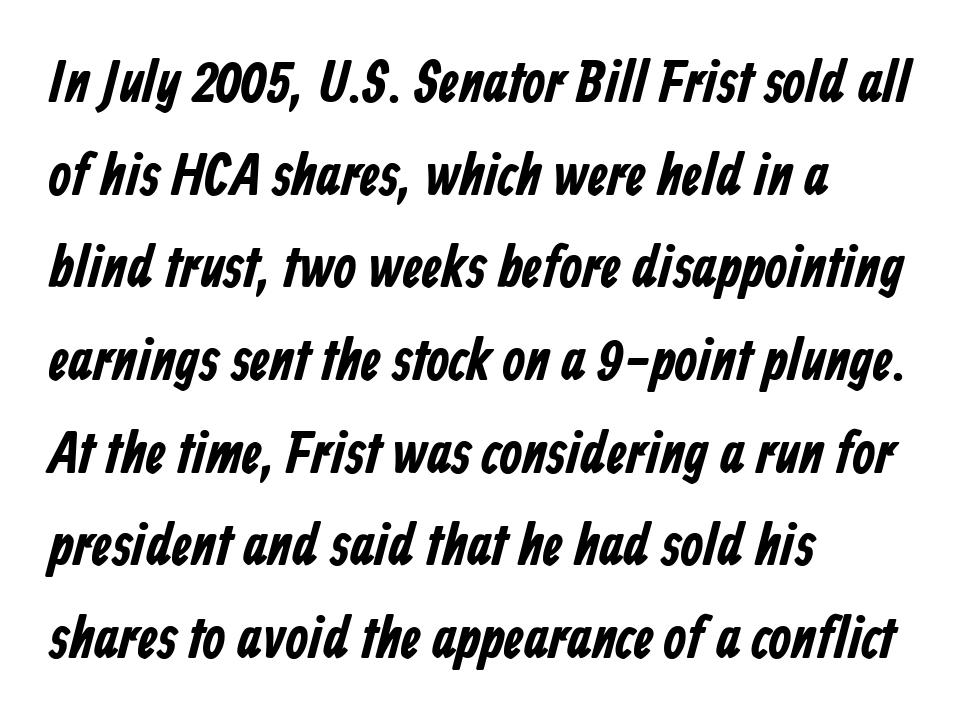
The image shows 59 px bold, condensed sans-serif type; set left-aligned, normal line spacing (1.57x), normal letter spacing, not underlined; low stroke contrast and a medium x-height.
